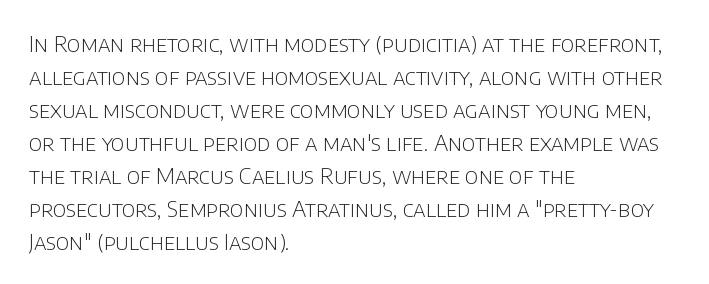
{"italic": "no", "bold": "no", "underline": "no", "align": "left", "line_spacing": "normal", "line_spacing_ratio": 1.5, "letter_spacing": "normal", "letter_spacing_em": 0.0, "glyph_px": 22}
